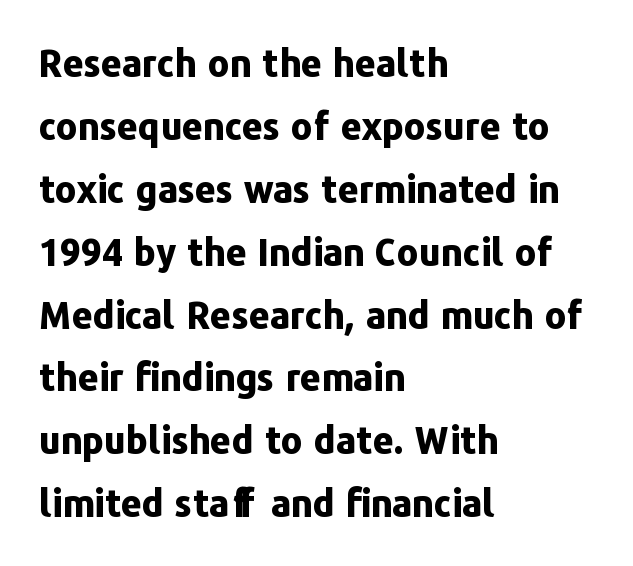
Notice how thick the strokes are: this is what a full bold looks like. The face used here is proportionally spaced, like ordinary book or web type. Every row of glyphs begins at an identical x-position on the left. Rule under the text: the space is simply empty. It's the straight-up-and-down kind of type. The tracking reads as untouched default to a designer's eye.
